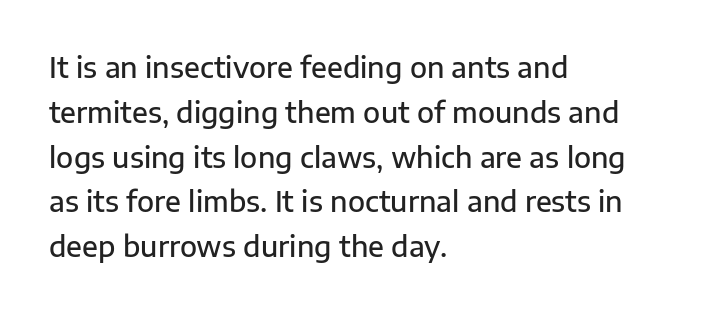
{"serif": "no", "italic": "no", "bold": "semi", "weight": "semibold", "width": "normal", "stroke_contrast": "low", "x_height": "medium", "monospaced": "no", "underline": "no", "align": "left", "line_spacing": "normal", "line_spacing_ratio": 1.6, "letter_spacing": "normal", "letter_spacing_em": 0.0, "glyph_px": 28}
